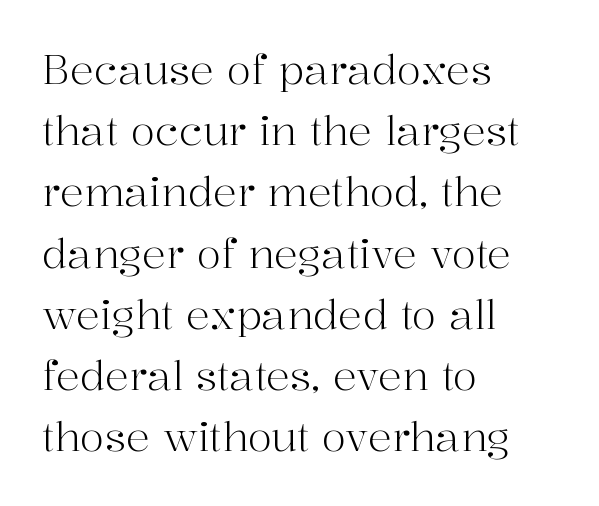
Q: Is the text bold? A: No.
Q: Is the text italic (slanted)? A: No, it is upright.
Q: Is the typeface a serif or a sans-serif typeface? A: Serif.
Q: Is the text underlined? A: No.
Q: How is the paragraph aligned? A: Left-aligned.
Q: Is the spacing between letters normal or unusually wide? A: Normal.
Q: Is the spacing between lines tight, normal or loose? A: Normal.
Q: Width (condensed, normal, or wide)? A: Normal.
Q: Stroke contrast? A: High.
Q: x-height? A: Medium.
Q: Monospaced? A: No.
